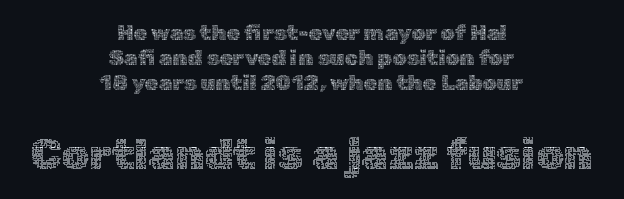
The following chunk of copy outweighs the initial chunk in type size. Whoever set this chose condensed vertical rhythm over breathing room. These lines keep a tight, regular rhythm from letter to letter. This sample is center-justified, so both line endings float freely. Lines of text with bare space underneath. Stems here are at most as thick as an everyday book face.
